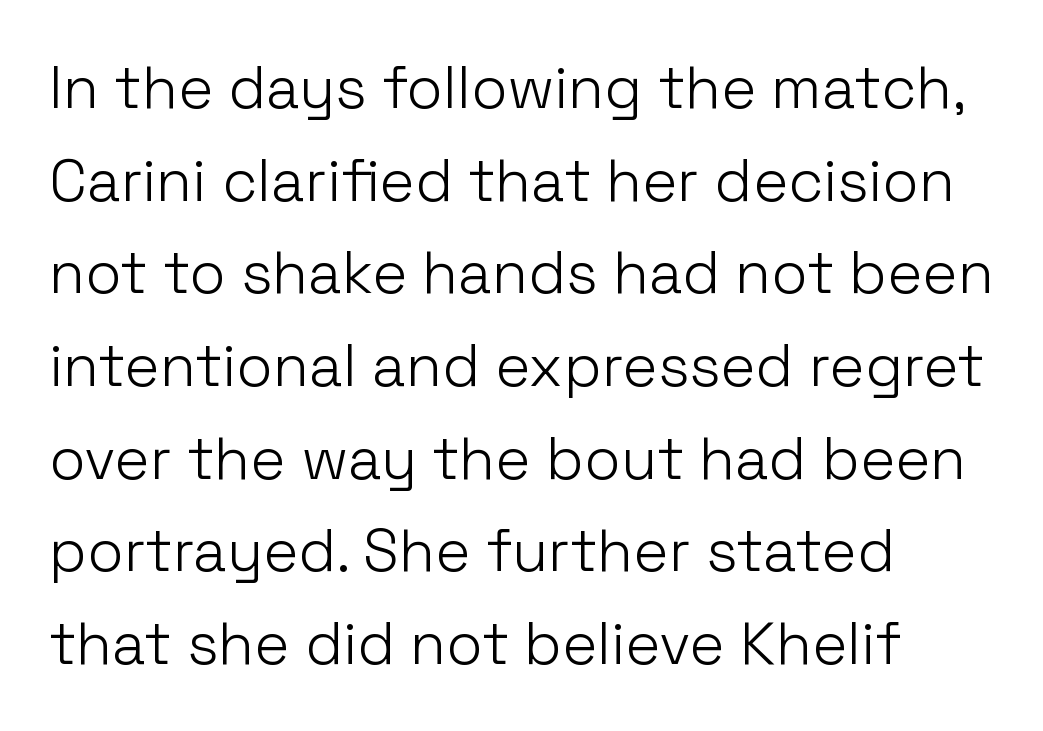
The image shows 59 px light sans-serif type, upright; set left-aligned, normal line spacing (1.57x), normal letter spacing, not underlined; low stroke contrast and a medium x-height.
